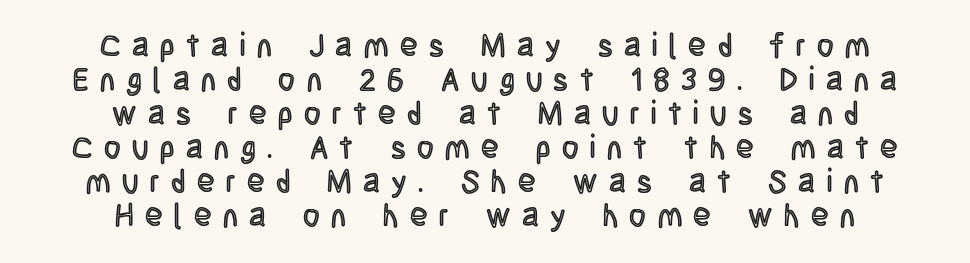
Q: Is the text italic (slanted)? A: No, it is upright.
Q: Is the text underlined? A: No.
Q: How is the paragraph aligned? A: Centered.
Q: Is the spacing between letters normal or unusually wide? A: Unusually wide.
Q: Is the spacing between lines tight, normal or loose? A: Tight.
Q: Width (condensed, normal, or wide)? A: Condensed.
Q: x-height? A: Large.
Q: Monospaced? A: No.
